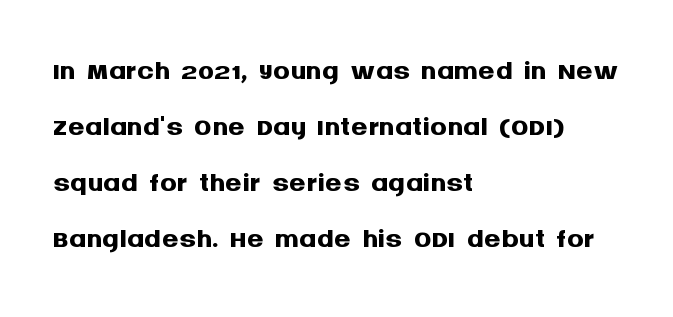
{"serif": "no", "italic": "no", "bold": "yes", "weight": "semibold", "width": "normal", "stroke_contrast": "medium", "x_height": "large", "monospaced": "no", "underline": "no", "align": "left", "line_spacing": "normal", "line_spacing_ratio": 1.33, "letter_spacing": "normal", "letter_spacing_em": 0.0, "glyph_px": 42}
